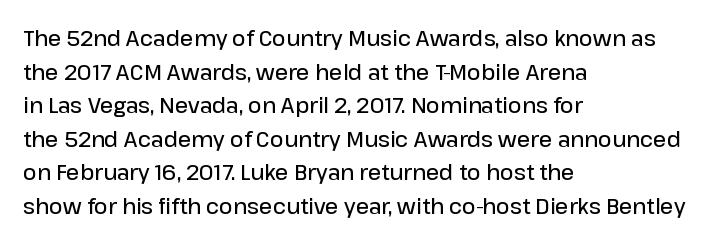
Q: Is the text bold? A: Semi-bold.
Q: Is the text italic (slanted)? A: No, it is upright.
Q: Is the text underlined? A: No.
Q: How is the paragraph aligned? A: Left-aligned.
Q: Is the spacing between letters normal or unusually wide? A: Normal.
Q: Is the spacing between lines tight, normal or loose? A: Normal.
